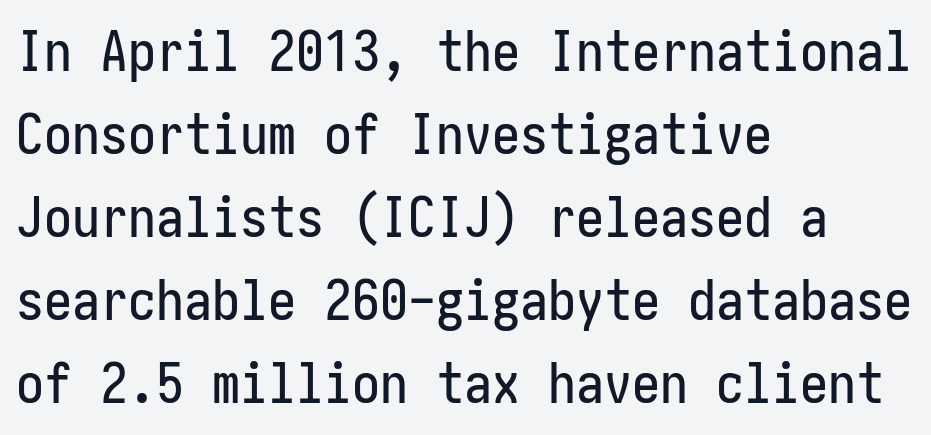
Vertical strokes here are truly vertical. This sample uses plain, unmodified letter spacing. The passage shown is not underscored anywhere. The text was rendered using a sans face with plain stroke endings. What's the leading like? Ordinary, nothing unusual. If you drew a ruler down the left edge, every line would touch it.
